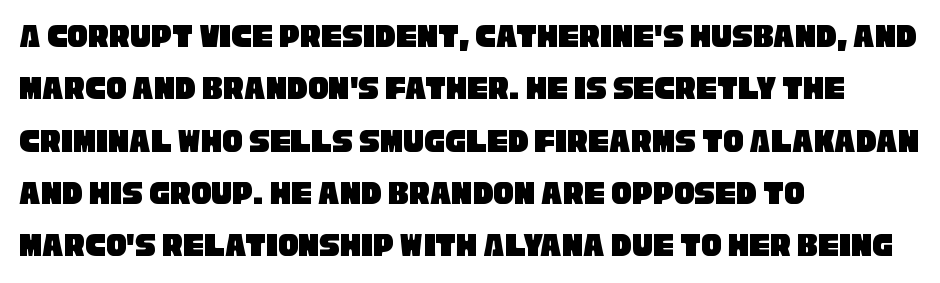
The image shows 34 px condensed sans-serif type; set left-aligned, normal line spacing (1.54x), normal letter spacing, not underlined; low stroke contrast and a large x-height.
